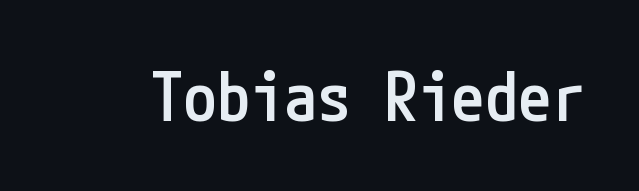
Q: Is the text bold? A: Semi-bold.
Q: Is the text italic (slanted)? A: No, it is upright.
Q: Is the typeface a serif or a sans-serif typeface? A: Sans-serif.
Q: Is the text underlined? A: No.
Q: Is the spacing between letters normal or unusually wide? A: Normal.
Q: Width (condensed, normal, or wide)? A: Condensed.
Q: Stroke contrast? A: Low.
Q: x-height? A: Medium.
